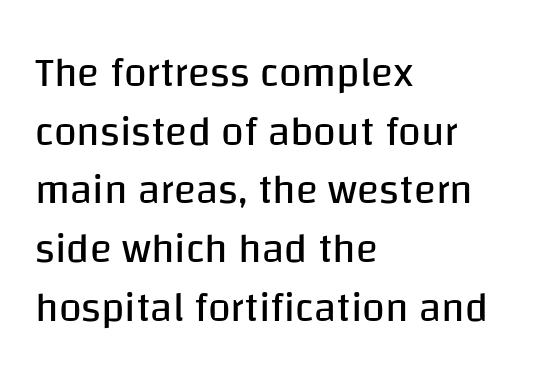
The image shows 41 px regular-weight sans-serif type, upright; set left-aligned, normal line spacing (1.43x), normal letter spacing, not underlined; low stroke contrast and a large x-height.
